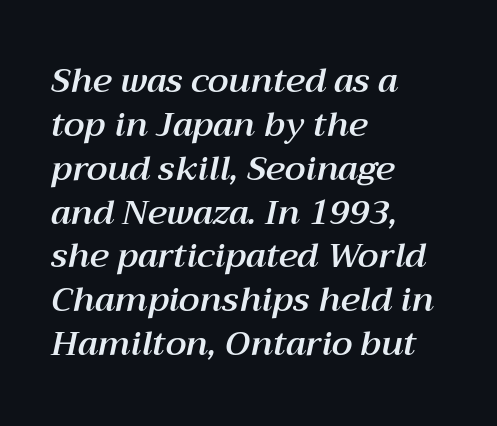
The image shows 34 px text type, italic (leaning right); set left-aligned, normal line spacing (1.29x), normal letter spacing, not underlined; medium stroke contrast and a medium x-height.
